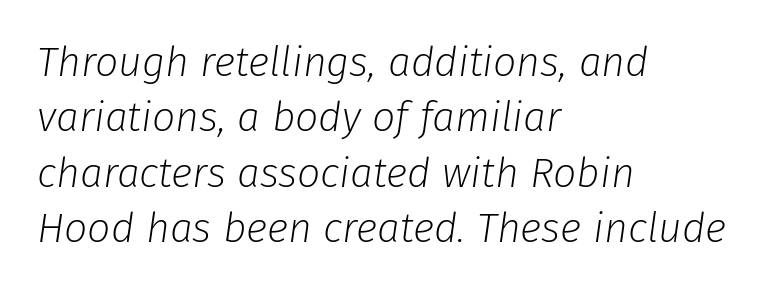
The image shows 41 px light type, italic (leaning right); set left-aligned, normal line spacing (1.35x), normal letter spacing, not underlined; low stroke contrast and a medium x-height.
